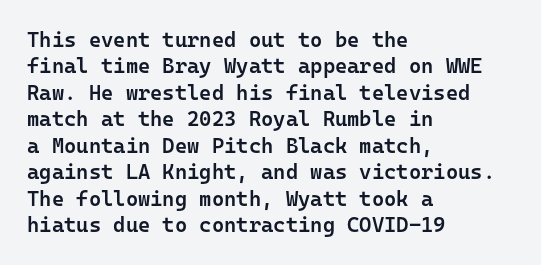
Q: Is the text bold? A: Semi-bold.
Q: Is the text italic (slanted)? A: No, it is upright.
Q: Is the text underlined? A: No.
Q: How is the paragraph aligned? A: Left-aligned.
Q: Is the spacing between letters normal or unusually wide? A: Normal.
Q: Is the spacing between lines tight, normal or loose? A: Normal.
